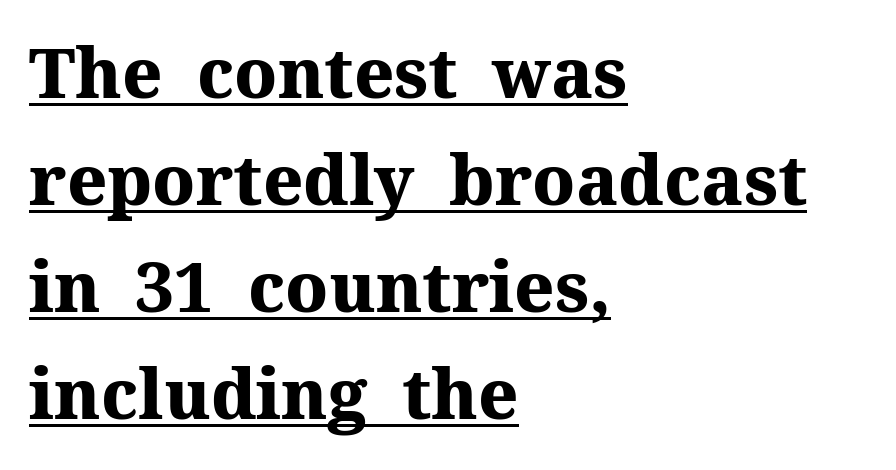
{"serif": "yes", "italic": "no", "bold": "yes", "weight": "heavy", "width": "normal", "stroke_contrast": "medium", "x_height": "medium", "monospaced": "no", "underline": "yes", "align": "left", "line_spacing": "normal", "line_spacing_ratio": 1.55, "letter_spacing": "normal", "letter_spacing_em": 0.0, "glyph_px": 69}
